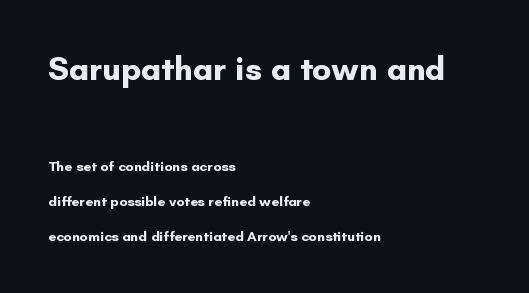
{"serif": "no", "italic": "no", "bold": "yes", "weight": "bold", "width": "normal", "stroke_contrast": "low", "x_height": "small", "monospaced": "no", "underline": "no", "align": "left", "line_spacing": "loose", "line_spacing_ratio": 2.5, "letter_spacing": "normal", "letter_spacing_em": 0.0, "larger_block": "first", "size_ratio": 2.36, "glyph_px": 33}
